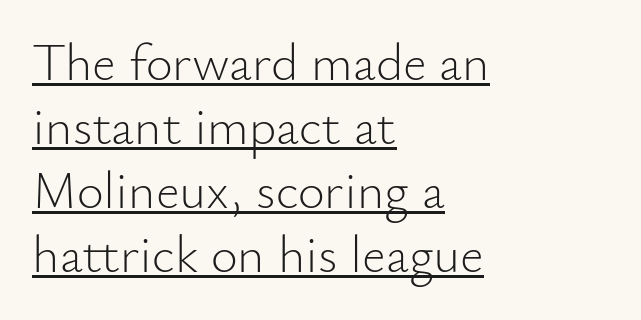
Q: Is the text bold? A: No.
Q: Is the text italic (slanted)? A: No, it is upright.
Q: Is the typeface a serif or a sans-serif typeface? A: Sans-serif.
Q: Is the text underlined? A: Yes.
Q: How is the paragraph aligned? A: Left-aligned.
Q: Is the spacing between letters normal or unusually wide? A: Normal.
Q: Width (condensed, normal, or wide)? A: Normal.
Q: Stroke contrast? A: Low.
Q: x-height? A: Small.
Q: Monospaced? A: No.
